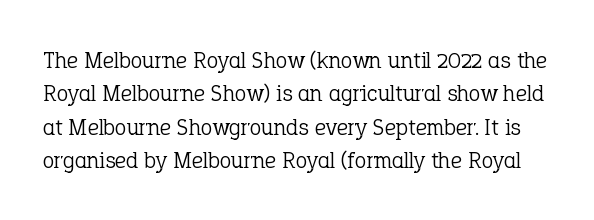
Q: Is the text bold? A: No.
Q: Is the text italic (slanted)? A: No, it is upright.
Q: Is the text underlined? A: No.
Q: Is the spacing between letters normal or unusually wide? A: Normal.
Q: Is the spacing between lines tight, normal or loose? A: Normal.
